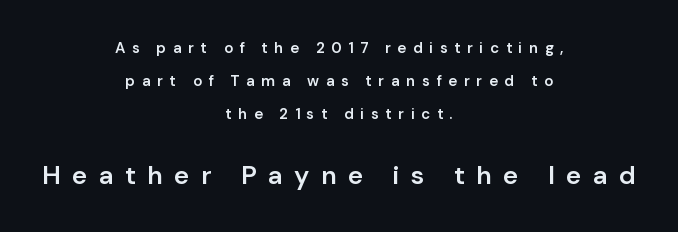
{"italic": "no", "bold": "semi", "underline": "no", "align": "center", "line_spacing": "loose", "line_spacing_ratio": 2.21, "letter_spacing": "wide", "letter_spacing_em": 0.44, "larger_block": "second", "size_ratio": 1.73, "glyph_px": 26}
